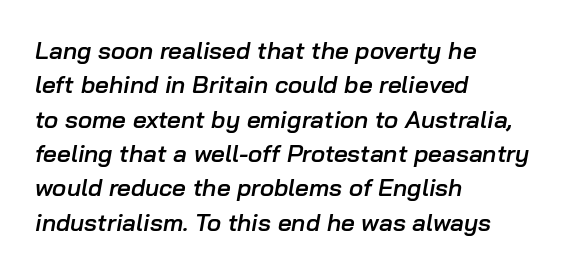
The image shows 24 px text type, italic (leaning right); set left-aligned, normal line spacing (1.43x), normal letter spacing, not underlined.
